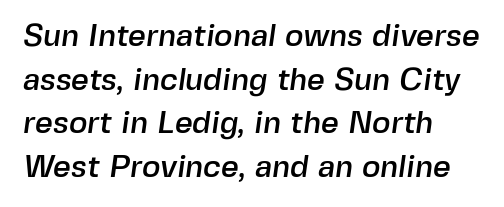
{"serif": "no", "width": "normal", "x_height": "medium", "monospaced": "no", "underline": "no", "align": "left", "line_spacing": "normal", "line_spacing_ratio": 1.41, "letter_spacing": "normal", "letter_spacing_em": 0.0, "glyph_px": 31}
